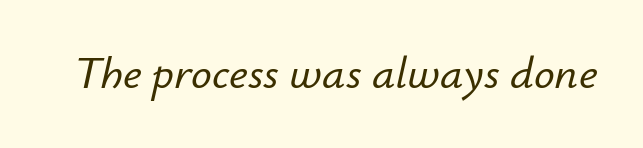
Emphasis-style slanted type is in use. Rule under the text: the space is simply empty. Glyph-to-glyph distance matches everyday printed text. A typesetter would call this proportional, since set widths differ per character.
